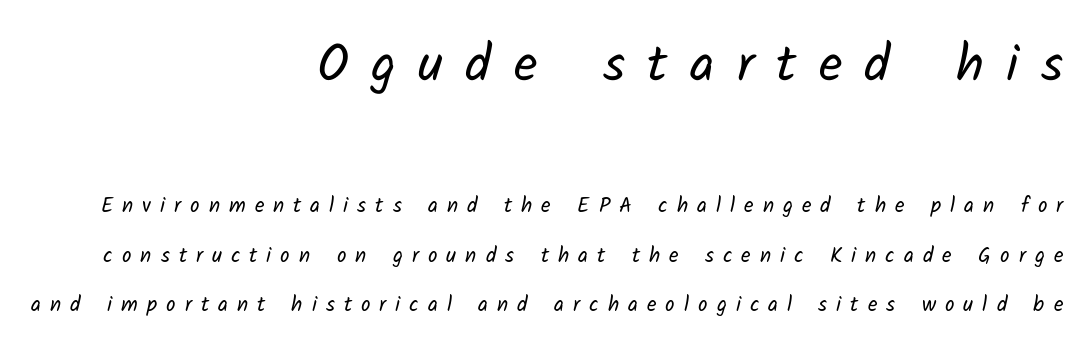
The letterforms stand isolated, each surrounded by extra space. Note: larger setting up top, smaller setting below. Varying glyph widths throughout — classic text-font behaviour. The type family on display is of the sans-serif kind. Weight: in the light-to-regular range.
